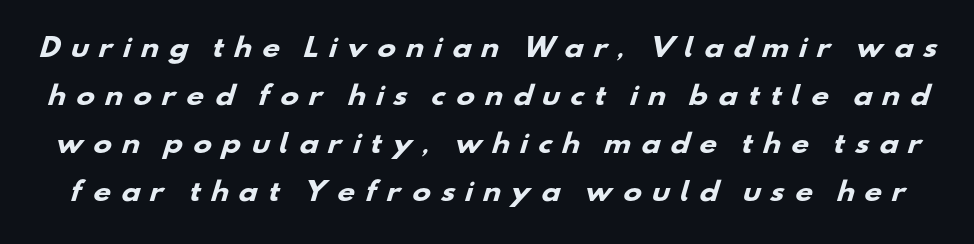
These words are printed bold, with thick strokes throughout. Characters follow at a spacing far wider than the type designer built in. The passage shown is not underscored anywhere. Leading is clearly above the norm, producing a sparse column.
